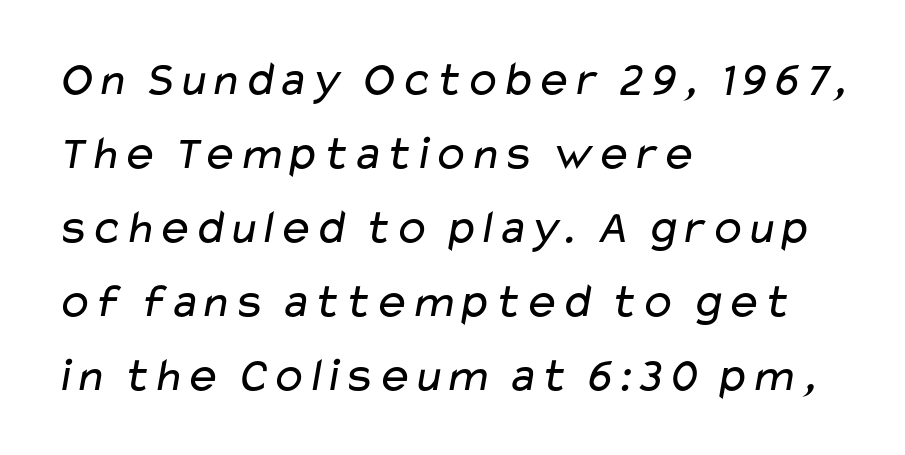
The image shows 48 px regular-weight, wide sans-serif type; set left-aligned, normal line spacing (1.54x), normal letter spacing, not underlined; low stroke contrast and a medium x-height.
